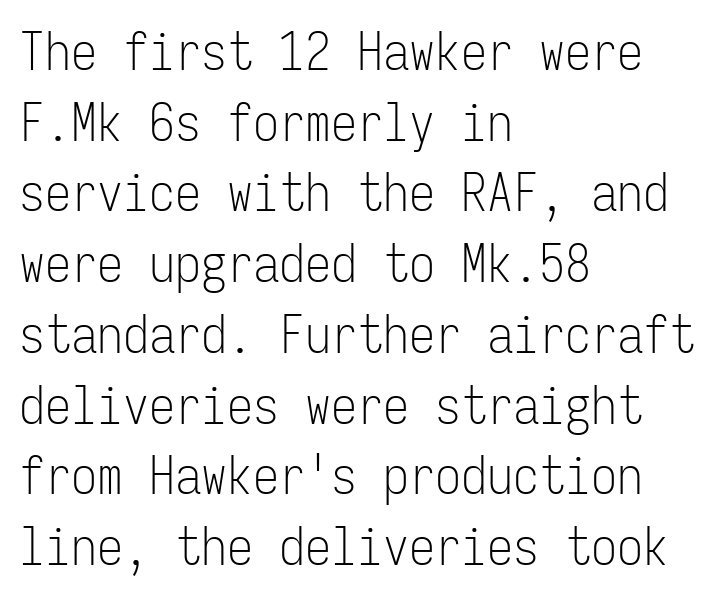
The image shows 52 px light, condensed sans-serif type, upright, monospaced; set left-aligned, normal line spacing (1.36x), normal letter spacing, not underlined; low stroke contrast and a medium x-height.
